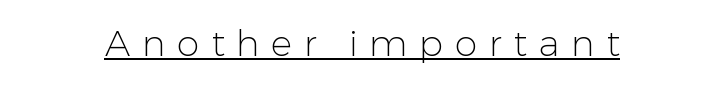
Q: Is the text bold? A: No.
Q: Is the text italic (slanted)? A: No, it is upright.
Q: Is the typeface a serif or a sans-serif typeface? A: Sans-serif.
Q: Is the text underlined? A: Yes.
Q: Is the spacing between letters normal or unusually wide? A: Unusually wide.
Q: Width (condensed, normal, or wide)? A: Normal.
Q: Stroke contrast? A: Low.
Q: x-height? A: Medium.
Q: Monospaced? A: No.
